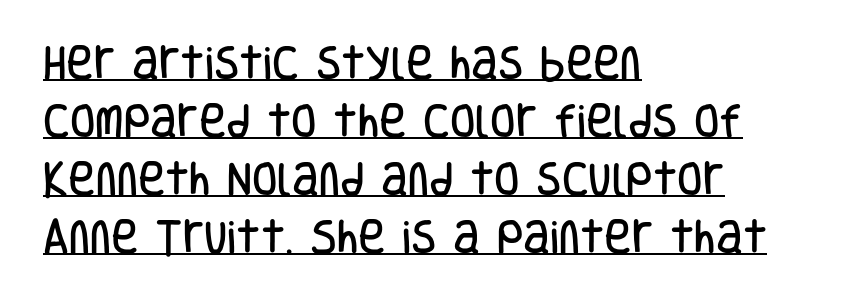
Q: Is the text italic (slanted)? A: No, it is upright.
Q: Is the typeface a serif or a sans-serif typeface? A: Sans-serif.
Q: Is the text underlined? A: Yes.
Q: How is the paragraph aligned? A: Left-aligned.
Q: Is the spacing between letters normal or unusually wide? A: Normal.
Q: Is the spacing between lines tight, normal or loose? A: Normal.
Q: Width (condensed, normal, or wide)? A: Condensed.
Q: Stroke contrast? A: Low.
Q: x-height? A: Large.
Q: Monospaced? A: No.
